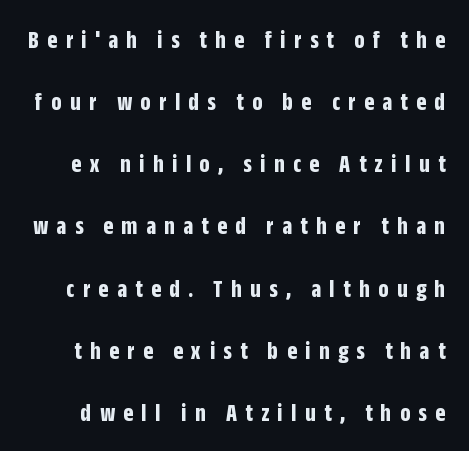
The image shows 26 px bold type, upright; set loose line spacing (2.39x), unusually wide letter spacing (+0.32 em), not underlined.
